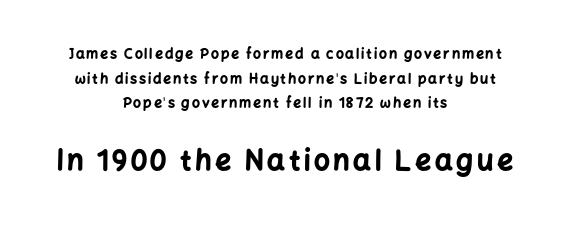
The image shows 28 px bold sans-serif type, upright; set centered, line spacing 1.76x, not underlined; the second (bottom) block is 2.0x larger; low stroke contrast and a medium x-height.
